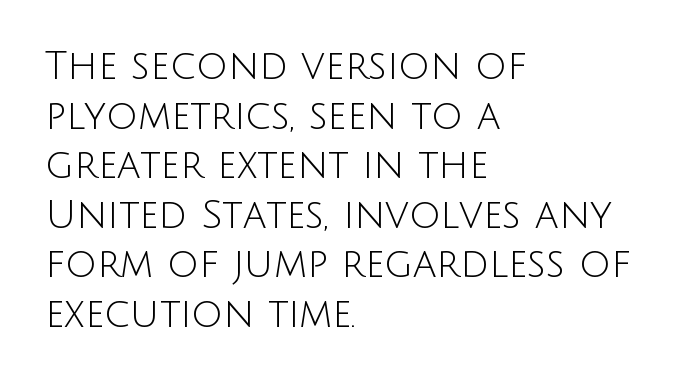
The image shows 39 px light sans-serif type, upright; set left-aligned, normal line spacing (1.27x), normal letter spacing, not underlined; low stroke contrast and a large x-height.
